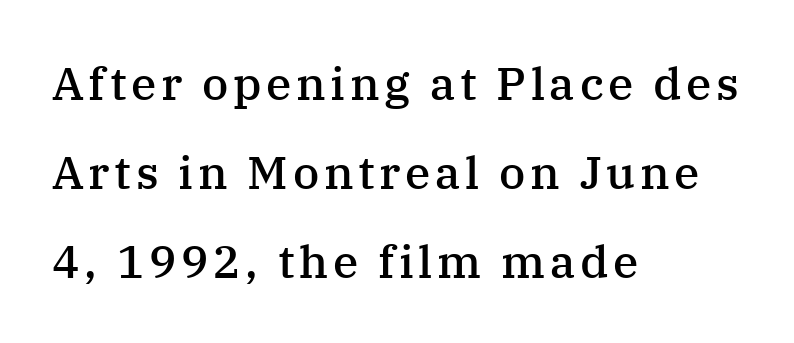
Q: Is the text bold? A: Semi-bold.
Q: Is the text italic (slanted)? A: No, it is upright.
Q: Is the typeface a serif or a sans-serif typeface? A: Serif.
Q: Is the text underlined? A: No.
Q: How is the paragraph aligned? A: Left-aligned.
Q: Is the spacing between lines tight, normal or loose? A: Loose.
Q: Width (condensed, normal, or wide)? A: Normal.
Q: Stroke contrast? A: Medium.
Q: x-height? A: Medium.
Q: Monospaced? A: No.
